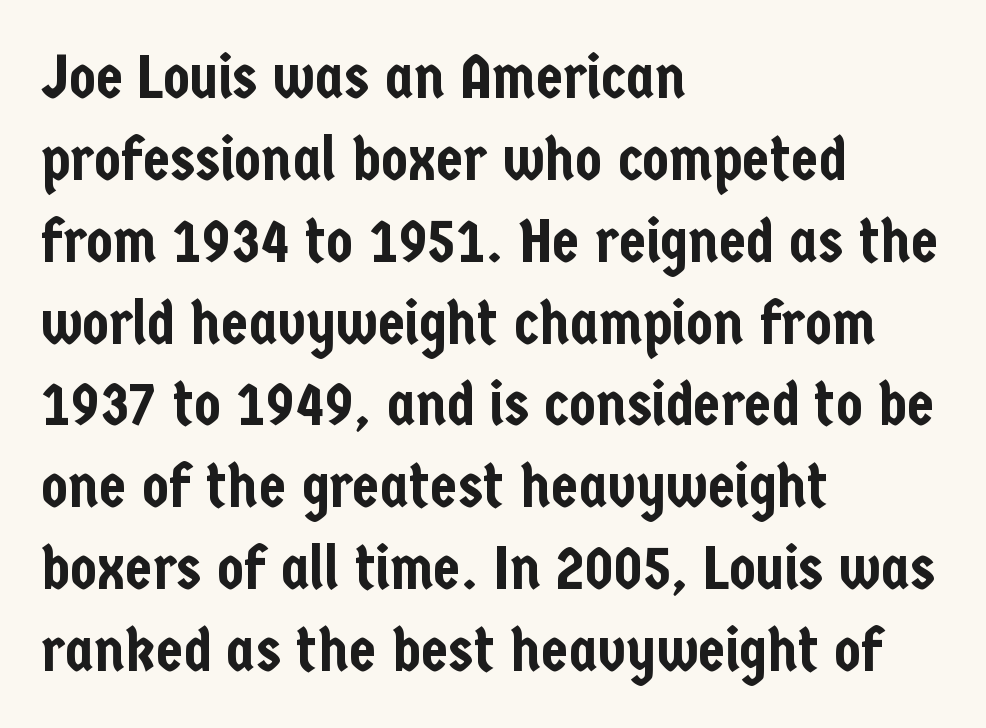
The image shows 62 px condensed sans-serif type, upright; set left-aligned, normal line spacing (1.32x), normal letter spacing, not underlined; low stroke contrast and a medium x-height.
